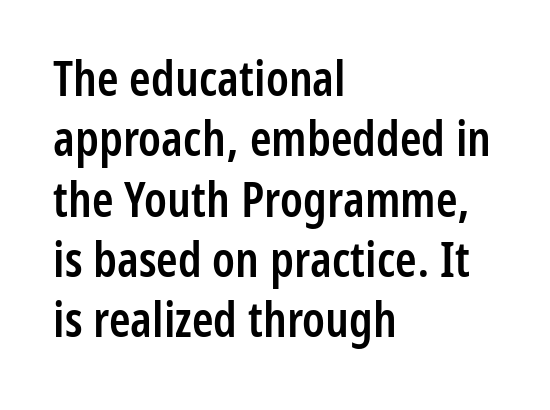
The image shows 49 px semibold, condensed sans-serif type, upright; set left-aligned, line spacing 1.23x, normal letter spacing, not underlined; low stroke contrast and a medium x-height.
